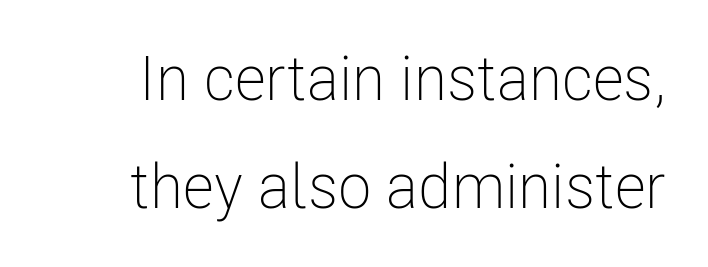
These glyphs show unthickened strokes, regular width or finer. Underlining? Definitely not there. This is sans-serif lettering, the kind often seen on screens and signage. A typesetter would call this proportional, since set widths differ per character. It's the straight-up-and-down kind of type.
